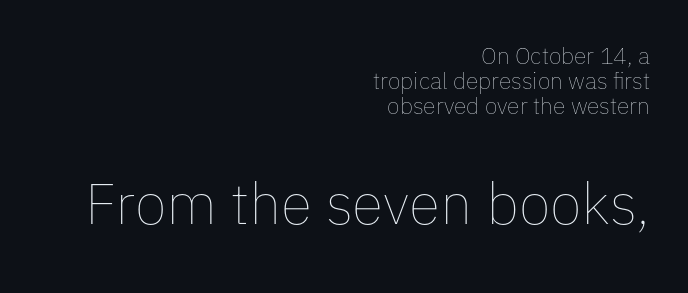
Proportional: the letters do not fall into vertical columns. Think standard paragraph weight, or any step lighter than that. Vertical strokes here are truly vertical. You get the small type first, then a jump to larger type. The string is rendered with underlining switched off. Each word holds together tightly as a unit, with standard inter-letter gaps.
